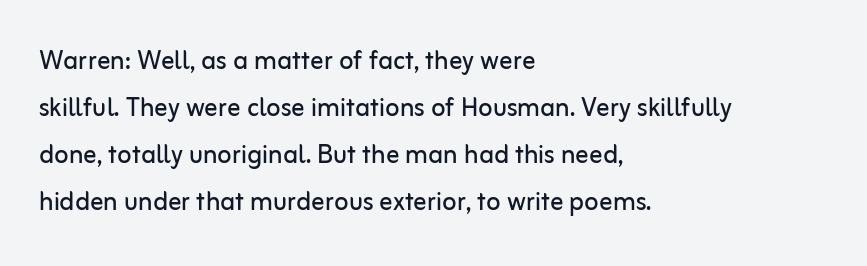
Check the space under the baseline: it is left empty. This sample has the flowing, uneven cadence of proportional lettering. Here the glyphs are tracked normally, forming tight word shapes. No extra ink here — the face is not bold. These lines stack with their left ends in a neat column. The rendering uses a moderate line-height, typical for paragraphs.
